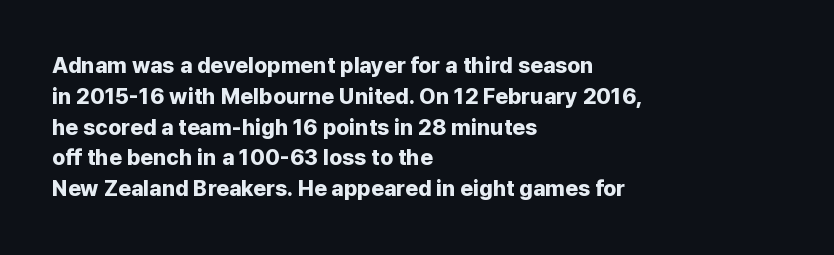
The image shows 22 px bold type, upright; set left-aligned, normal line spacing (1.4x), normal letter spacing, not underlined.
